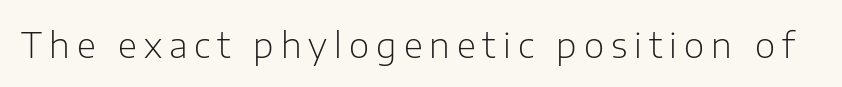
Q: Is the text bold? A: No.
Q: Is the text italic (slanted)? A: No, it is upright.
Q: Is the typeface a serif or a sans-serif typeface? A: Sans-serif.
Q: Is the text underlined? A: No.
Q: Is the spacing between letters normal or unusually wide? A: Unusually wide.
Q: Width (condensed, normal, or wide)? A: Normal.
Q: Stroke contrast? A: Low.
Q: x-height? A: Medium.
Q: Monospaced? A: No.
